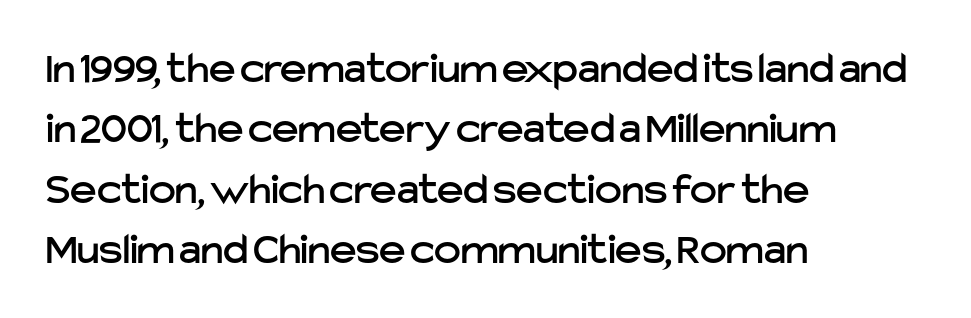
The image shows 45 px sans-serif type, upright; set left-aligned, normal line spacing (1.34x), normal letter spacing, not underlined; low stroke contrast and a medium x-height.
